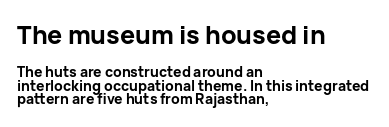
Each word holds together tightly as a unit, with standard inter-letter gaps. The rendering uses a bold face; every stroke is thick and dark. The letters stand straight up with perfectly vertical stems. Typeset ragged right — the left edge is the straight one. The designer dialed line spacing down below the default. The rendering shrinks the type as you move from the upper chunk to the lower.
